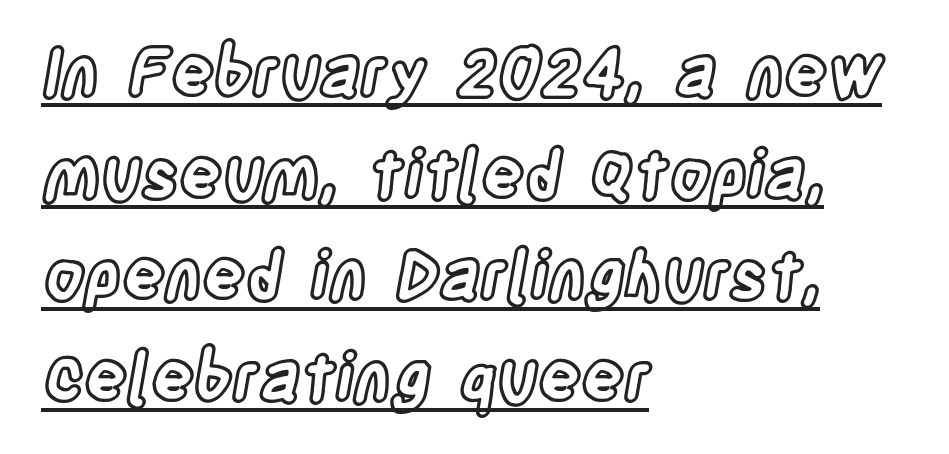
The face used here is rendered with its standard letterfit. Is this a fixed-width face? No — the glyphs have proportional, varying widths. These lines stack with their left ends in a neat column.
